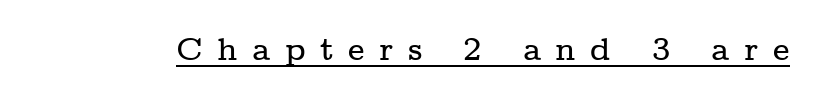
Looks like someone drew a line under every word here. The line texture is sparse and dotted thanks to wide tracking. The text was rendered using a seriffed face with decorative stroke endings. It's the straight-up-and-down kind of type. These lines are rendered in a variable-pitch font.
